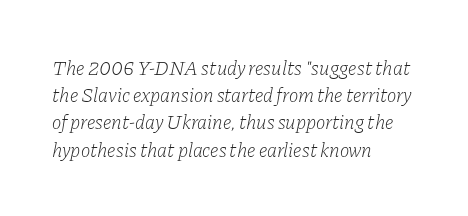
{"italic": "yes", "lean": "right", "slant_degrees": 11, "bold": "no", "underline": "no", "align": "left", "line_spacing": "normal", "line_spacing_ratio": 1.36, "letter_spacing": "normal", "letter_spacing_em": 0.0, "glyph_px": 20}
